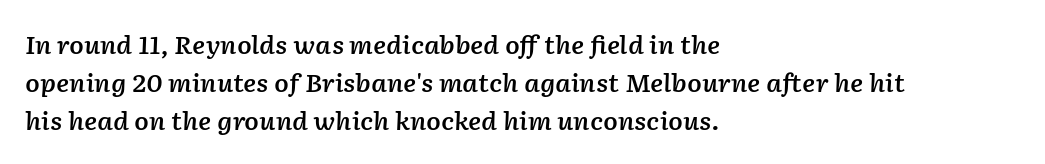
{"italic": "yes", "lean": "right", "slant_degrees": 2, "bold": "semi", "underline": "no", "align": "left", "line_spacing": "normal", "line_spacing_ratio": 1.59, "letter_spacing": "normal", "letter_spacing_em": 0.0, "glyph_px": 24}
